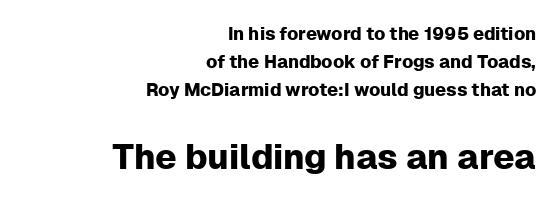
{"serif": "no", "italic": "no", "width": "normal", "stroke_contrast": "low", "x_height": "medium", "monospaced": "no", "underline": "no", "align": "right", "line_spacing": "normal", "line_spacing_ratio": 1.56, "letter_spacing": "normal", "letter_spacing_em": 0.0, "larger_block": "second", "size_ratio": 1.94, "glyph_px": 35}
